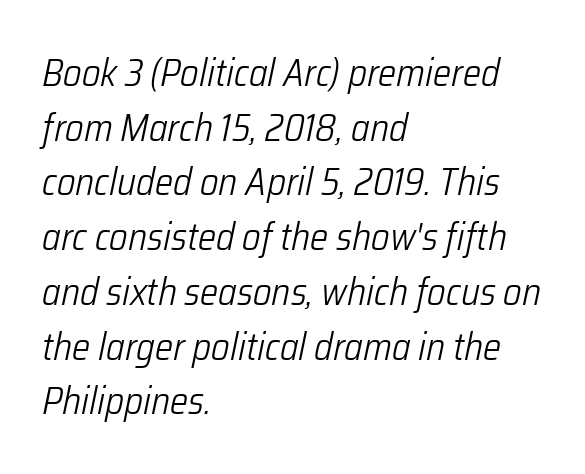
{"italic": "yes", "lean": "right", "slant_degrees": 12, "bold": "no", "weight": "light", "width": "condensed", "stroke_contrast": "low", "x_height": "medium", "monospaced": "no", "underline": "no", "align": "left", "line_spacing": "normal", "line_spacing_ratio": 1.44, "letter_spacing": "normal", "letter_spacing_em": 0.0, "glyph_px": 38}
